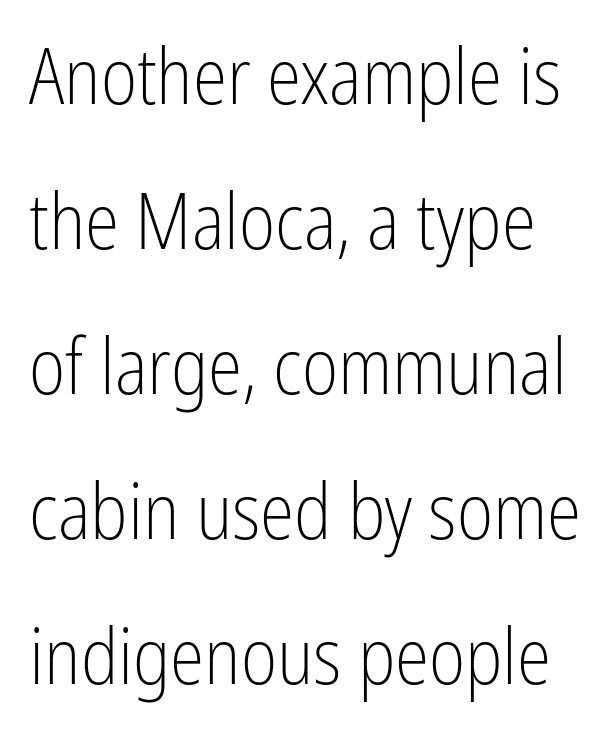
The image shows 78 px light, condensed sans-serif type, upright; set line spacing 1.86x, normal letter spacing, not underlined; low stroke contrast and a medium x-height.
